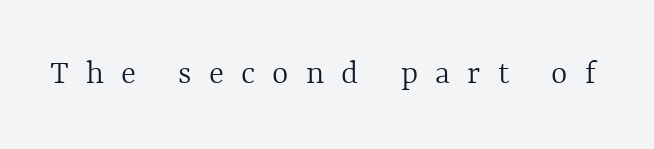
The image shows 35 px light type, upright; set unusually wide letter spacing (+0.49 em), not underlined; a medium x-height.
